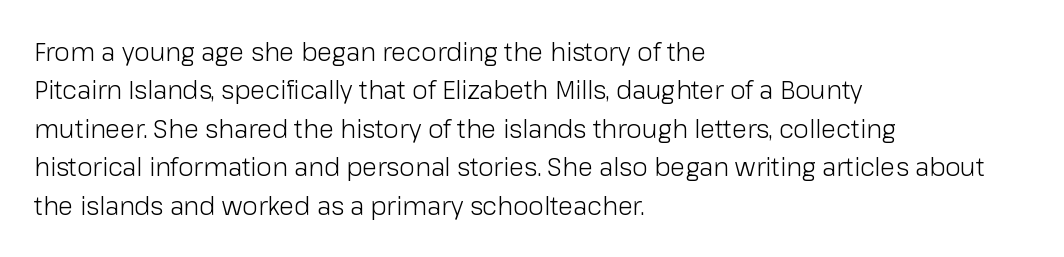
The image shows 25 px text type, upright; set left-aligned, normal line spacing (1.54x), normal letter spacing, not underlined.
